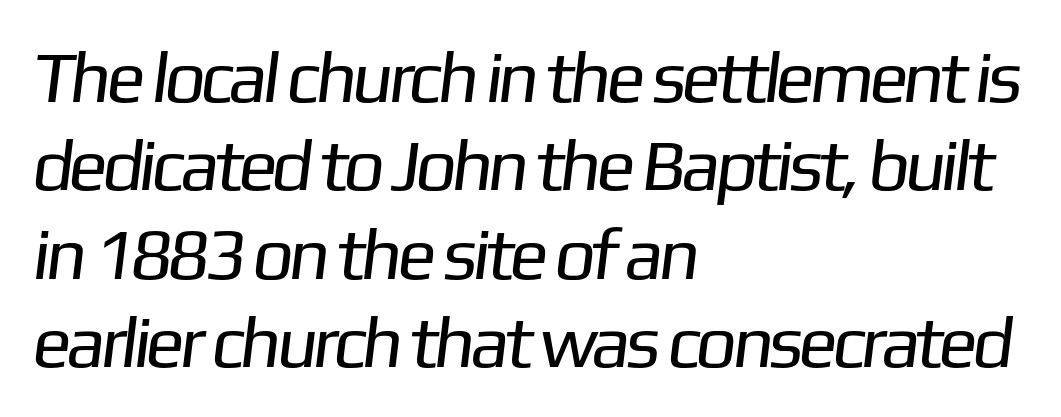
The compositor pushed each line to the left boundary. A typesetter would label this face a sans. The typeface has the unassuming heft of standard copy or less. This rendering features lettering with no underline.
